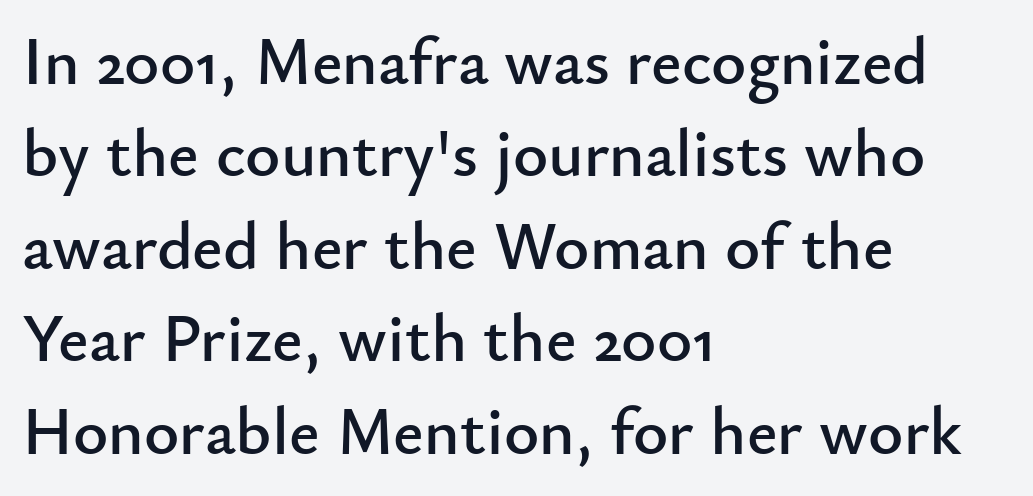
These lines are rendered in a variable-pitch font. Anything drawn beneath the words? Only blank space. The designer left line spacing at the default. A student would call this left alignment; a typographer would say flush left, rag right. Check where the strokes stop: nothing finishes them off — pure sans.
